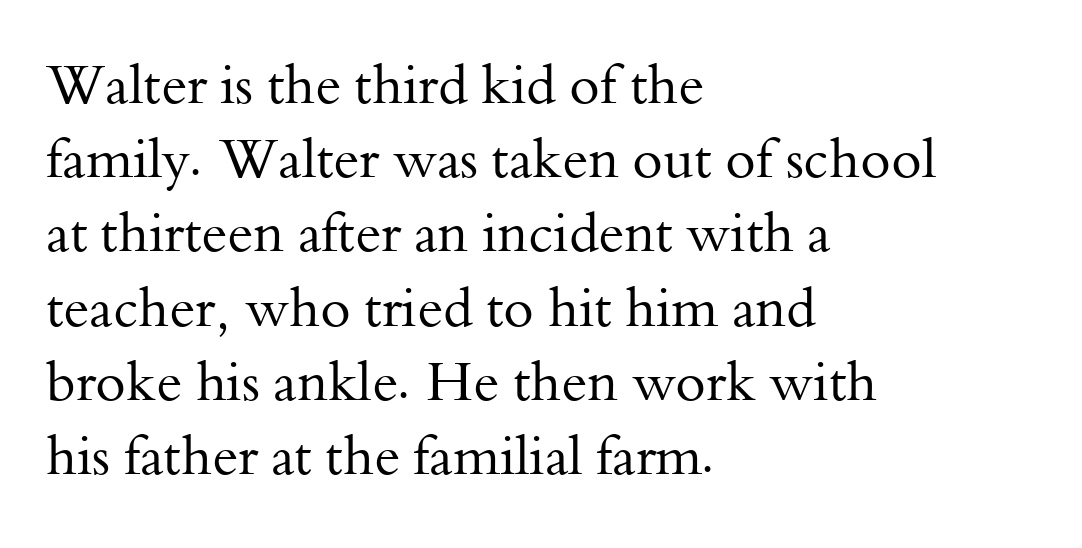
Q: Is the text bold? A: No.
Q: Is the text italic (slanted)? A: No, it is upright.
Q: Is the typeface a serif or a sans-serif typeface? A: Serif.
Q: Is the text underlined? A: No.
Q: How is the paragraph aligned? A: Left-aligned.
Q: Is the spacing between letters normal or unusually wide? A: Normal.
Q: Is the spacing between lines tight, normal or loose? A: Normal.
Q: Width (condensed, normal, or wide)? A: Normal.
Q: Stroke contrast? A: Medium.
Q: x-height? A: Small.
Q: Monospaced? A: No.
